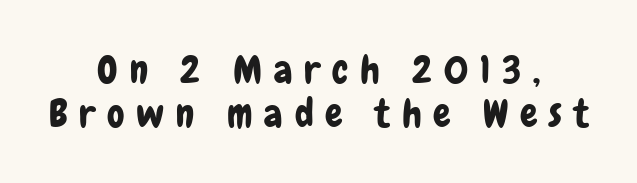
The image shows 39 px condensed sans-serif type, upright; set centered, tight line spacing (1.12x), unusually wide letter spacing (+0.3 em), not underlined; low stroke contrast and a medium x-height.
